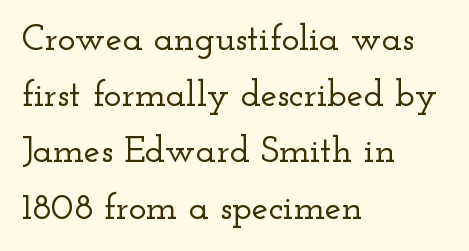
The image shows 37 px wide serif type, upright; set left-aligned, normal line spacing (1.52x), normal letter spacing, not underlined; low stroke contrast and a small x-height.
